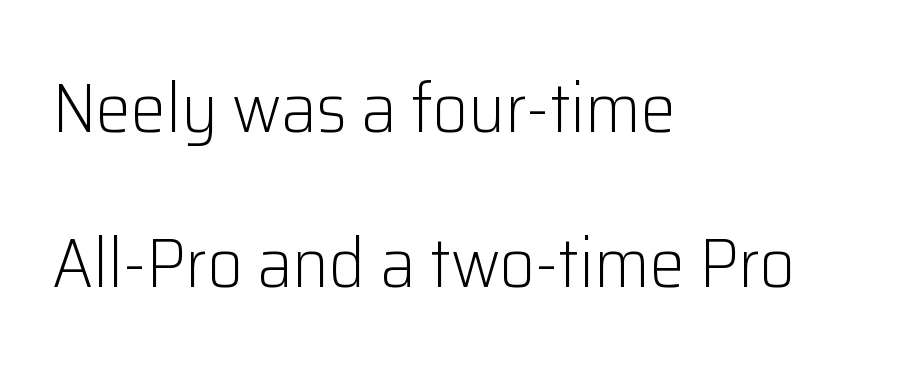
{"serif": "no", "italic": "no", "bold": "no", "weight": "light", "width": "normal", "stroke_contrast": "low", "x_height": "medium", "monospaced": "no", "underline": "no", "align": "left", "line_spacing": "loose", "line_spacing_ratio": 2.21, "letter_spacing": "normal", "letter_spacing_em": 0.0, "glyph_px": 70}
